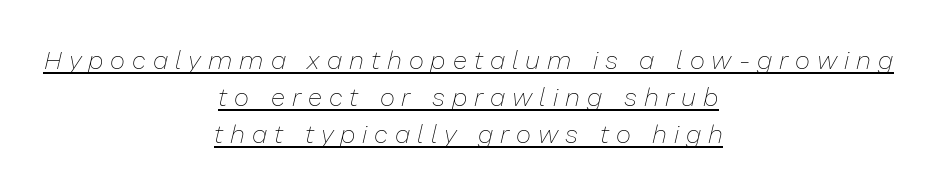
{"italic": "yes", "lean": "right", "slant_degrees": 13, "bold": "no", "underline": "yes", "align": "center", "line_spacing": "normal", "line_spacing_ratio": 1.43, "letter_spacing": "wide", "letter_spacing_em": 0.27, "glyph_px": 26}
